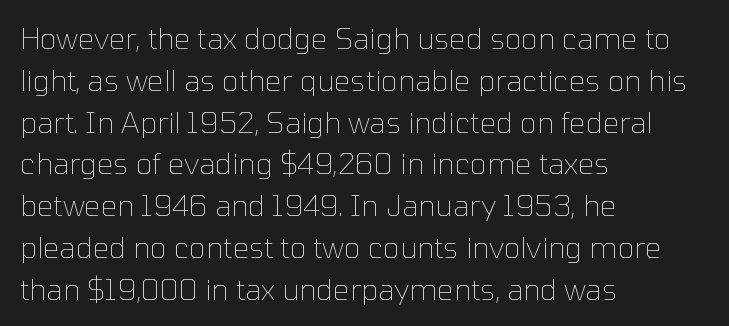
The image shows 29 px thin sans-serif type, upright; set left-aligned, normal line spacing (1.44x), normal letter spacing, not underlined; low stroke contrast and a medium x-height.
